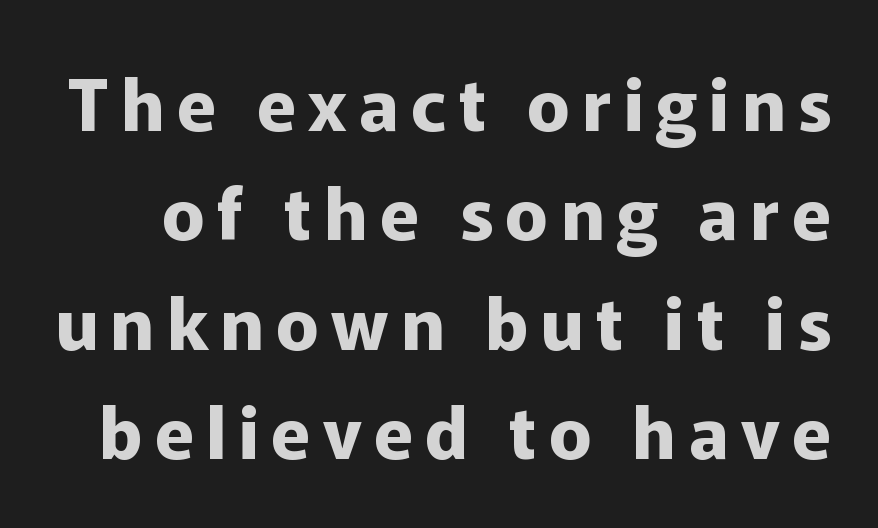
The space between consecutive lines is moderate. This is sans-serif lettering, the kind often seen on screens and signage. Do the characters align in a grid? No, the font is proportional. Notice how the stems are strictly vertical — no italics here.
